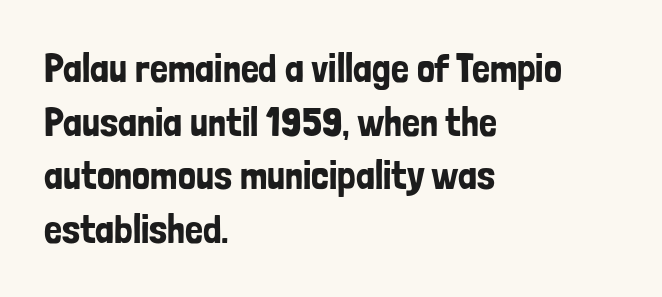
{"serif": "no", "italic": "no", "width": "condensed", "stroke_contrast": "low", "x_height": "medium", "monospaced": "no", "underline": "no", "align": "left", "line_spacing": "normal", "line_spacing_ratio": 1.34, "letter_spacing": "normal", "letter_spacing_em": 0.0, "glyph_px": 40}
